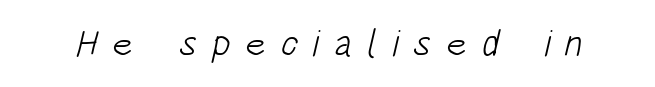
The gap between lines stays unmarked. Looks like regular typesetting: each glyph gets only the width it needs. Compared with a typical body face, this is equally light or lighter still. This is sans-serif lettering, the kind often seen on screens and signage.
